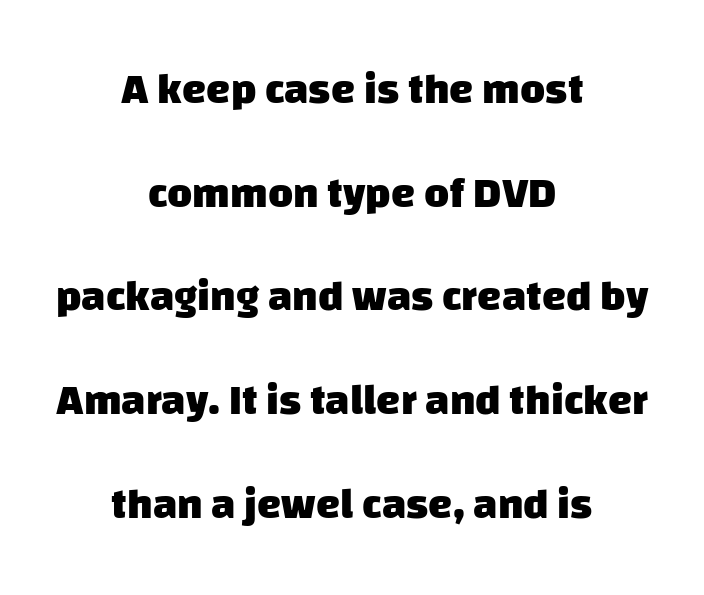
Q: Is the text bold? A: Yes.
Q: Is the typeface a serif or a sans-serif typeface? A: Sans-serif.
Q: Is the text underlined? A: No.
Q: How is the paragraph aligned? A: Centered.
Q: Is the spacing between letters normal or unusually wide? A: Normal.
Q: Is the spacing between lines tight, normal or loose? A: Loose.
Q: Width (condensed, normal, or wide)? A: Normal.
Q: Stroke contrast? A: Low.
Q: x-height? A: Large.
Q: Monospaced? A: No.
